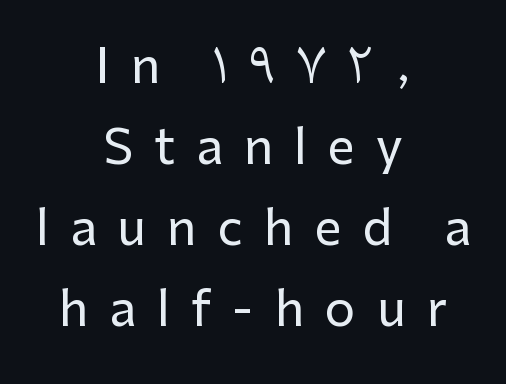
The letterforms stand isolated, each surrounded by extra space. A typesetter would call this proportional, since set widths differ per character. Regarding serifs, this sample does without them. Designer's note — italics off, roman on.
